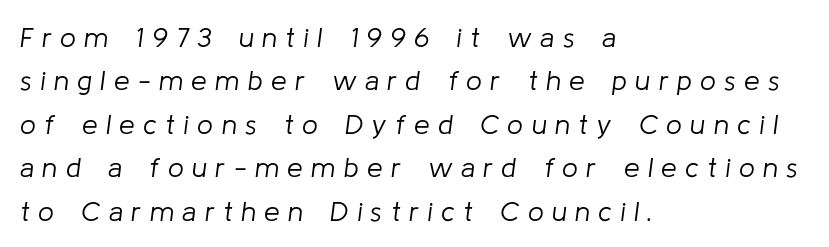
{"italic": "yes", "lean": "right", "slant_degrees": 8, "bold": "no", "weight": "light", "width": "normal", "stroke_contrast": "low", "x_height": "medium", "monospaced": "no", "underline": "no", "align": "left", "line_spacing": "normal", "line_spacing_ratio": 1.55, "letter_spacing": "wide", "letter_spacing_em": 0.3, "glyph_px": 28}
